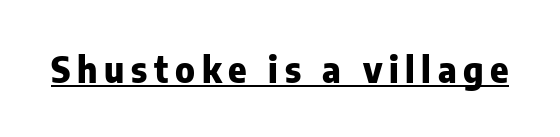
The image shows 35 px heavy sans-serif type, upright; set underlined; low stroke contrast and a medium x-height.
